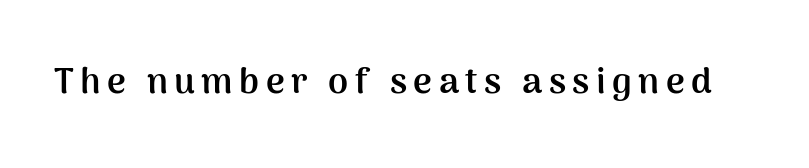
{"serif": "no", "italic": "no", "bold": "yes", "weight": "semibold", "width": "normal", "stroke_contrast": "medium", "x_height": "medium", "monospaced": "no", "underline": "no", "glyph_px": 36}
